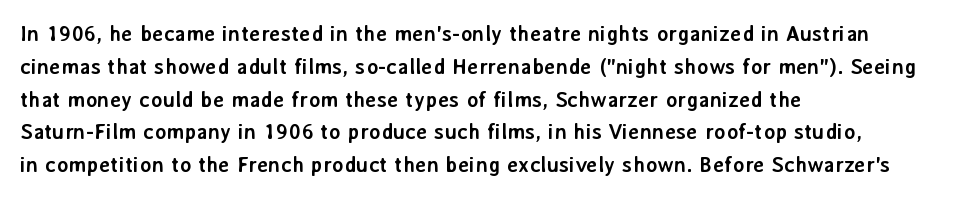
Nobody touched the tracking dial on this one. Alignment: flush left. Tall strokes in this sample are plumb rather than angled. Weight: bold.
